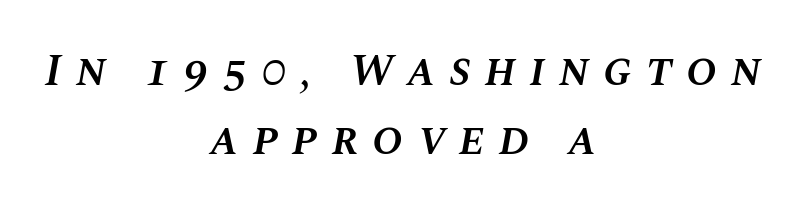
Q: Is the text bold? A: Semi-bold.
Q: Is the text italic (slanted)? A: Yes, it leans right by about 10 degrees.
Q: Is the text underlined? A: No.
Q: How is the paragraph aligned? A: Centered.
Q: Is the spacing between letters normal or unusually wide? A: Unusually wide.
Q: Is the spacing between lines tight, normal or loose? A: Normal.
Q: Width (condensed, normal, or wide)? A: Normal.
Q: Stroke contrast? A: Medium.
Q: x-height? A: Large.
Q: Monospaced? A: No.
